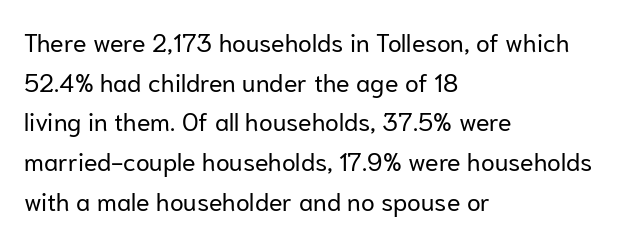
No italicization has been applied; the sample stays upright. Which margin do the lines hug? The left one — the right edge is uneven. Interline gaps are of average width in this sample. Descender tails drop into unmarked territory.
